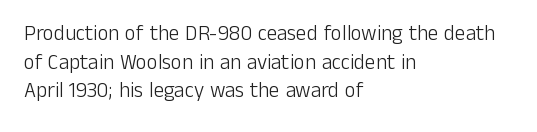
The image shows 21 px text type, upright; set left-aligned, normal line spacing (1.36x), normal letter spacing, not underlined.
